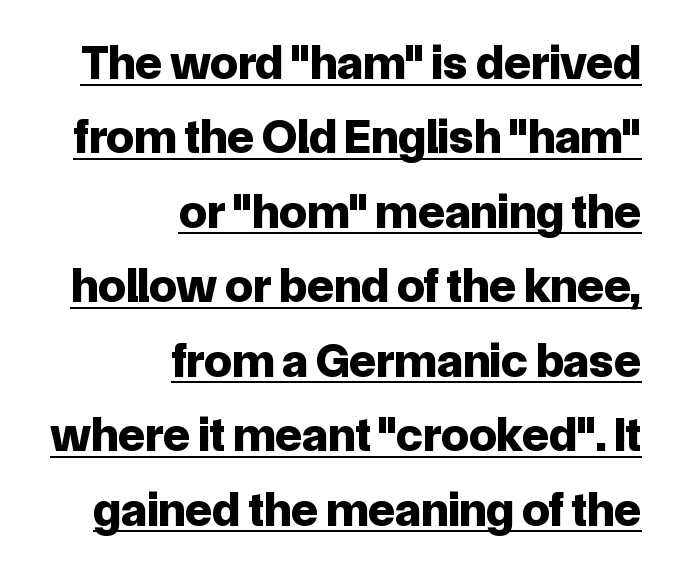
{"serif": "no", "italic": "no", "bold": "yes", "weight": "bold", "width": "normal", "stroke_contrast": "low", "x_height": "medium", "monospaced": "no", "underline": "yes", "align": "right", "line_spacing": "normal", "line_spacing_ratio": 1.52, "letter_spacing": "normal", "letter_spacing_em": 0.0, "glyph_px": 49}
